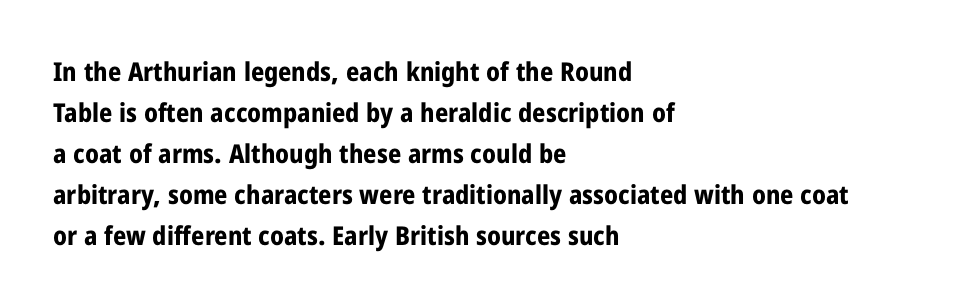
{"italic": "no", "bold": "yes", "underline": "no", "align": "left", "line_spacing": "normal", "line_spacing_ratio": 1.58, "letter_spacing": "normal", "letter_spacing_em": 0.0, "glyph_px": 26}
